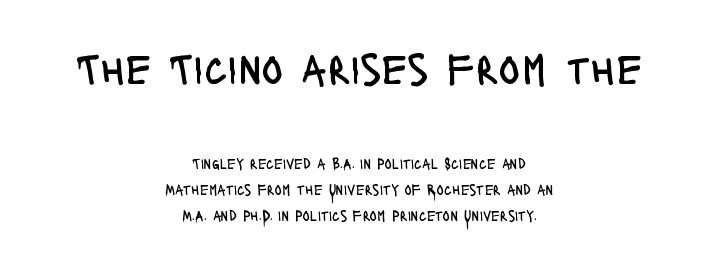
The image shows 45 px regular-weight, condensed sans-serif type, upright; set centered, line spacing 1.75x, normal letter spacing, not underlined; the first (top) block is 3.0x larger; low stroke contrast and a large x-height.
